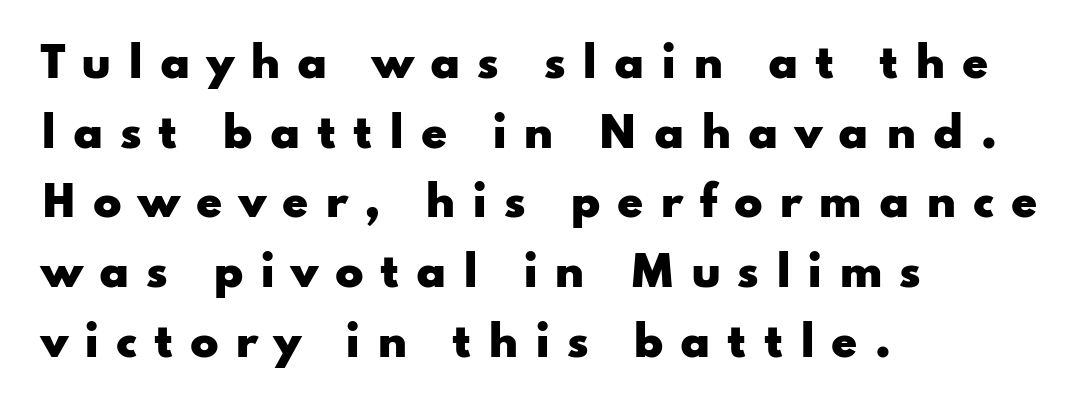
The image shows 42 px heavy, wide sans-serif type, upright; set left-aligned, normal line spacing (1.66x), unusually wide letter spacing (+0.39 em), not underlined; low stroke contrast and a small x-height.
